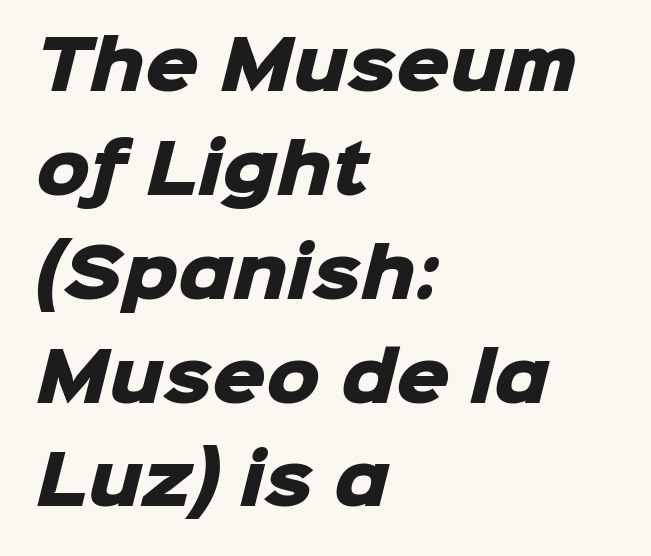
The image shows 67 px heavy sans-serif type; set left-aligned, normal line spacing (1.55x), normal letter spacing, not underlined; low stroke contrast and a medium x-height.
